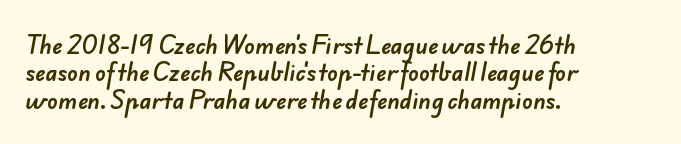
{"underline": "no", "align": "left", "line_spacing_ratio": 1.24, "letter_spacing": "normal", "letter_spacing_em": 0.0, "glyph_px": 22}
